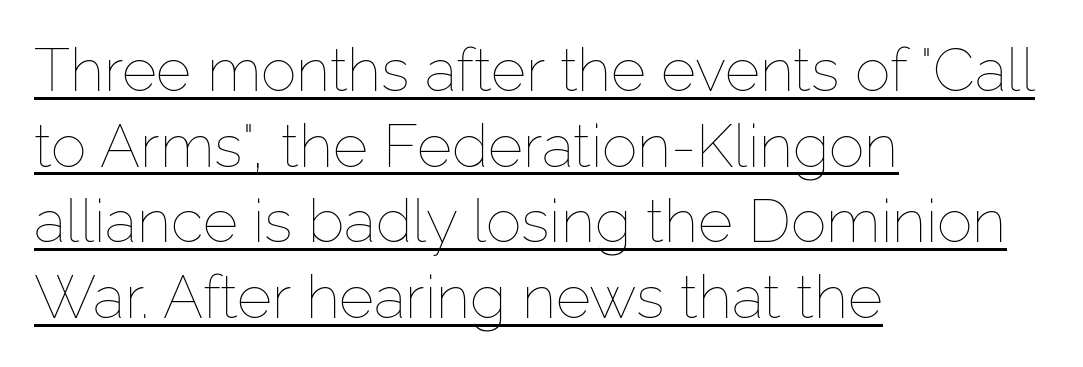
The image shows 60 px thin type, upright; set left-aligned, normal line spacing (1.26x), normal letter spacing, underlined; low stroke contrast and a medium x-height.
